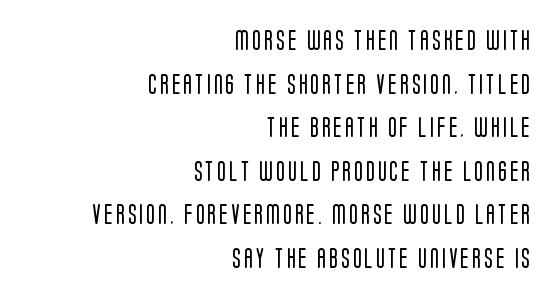
The image shows 20 px text type, upright; set right-aligned, loose line spacing (2.18x), not underlined.
